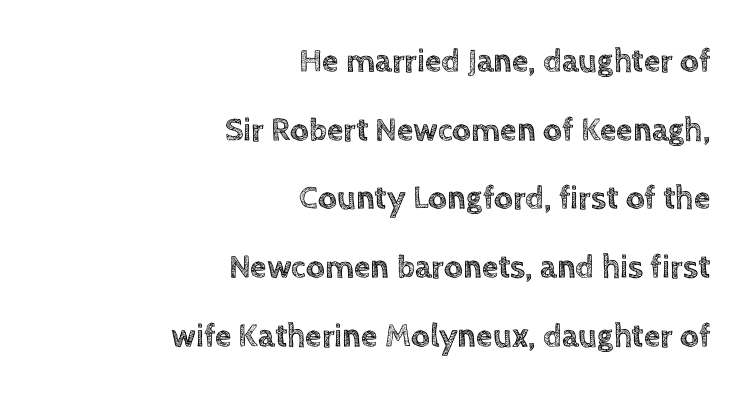
Q: Is the text italic (slanted)? A: No, it is upright.
Q: Is the text underlined? A: No.
Q: How is the paragraph aligned? A: Right-aligned.
Q: Is the spacing between letters normal or unusually wide? A: Normal.
Q: Is the spacing between lines tight, normal or loose? A: Loose.
Q: Width (condensed, normal, or wide)? A: Normal.
Q: x-height? A: Large.
Q: Monospaced? A: No.
